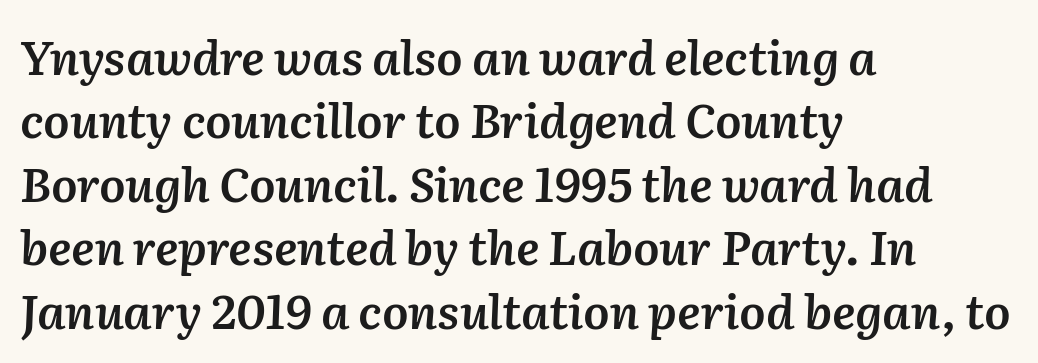
{"italic": "yes", "lean": "right", "slant_degrees": 2, "bold": "semi", "weight": "semibold", "width": "normal", "stroke_contrast": "medium", "x_height": "medium", "monospaced": "no", "underline": "no", "align": "left", "line_spacing": "normal", "line_spacing_ratio": 1.35, "letter_spacing": "normal", "letter_spacing_em": 0.0, "glyph_px": 47}
